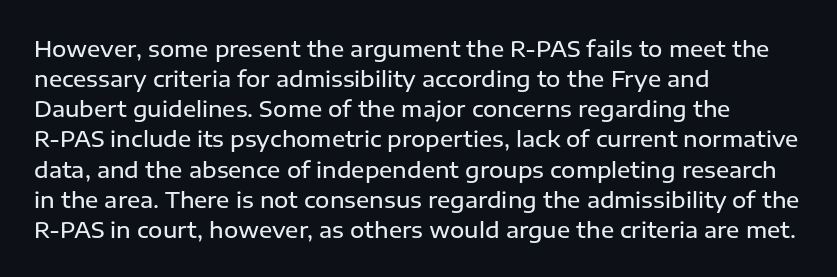
Q: Is the text bold? A: Semi-bold.
Q: Is the text italic (slanted)? A: No, it is upright.
Q: Is the text underlined? A: No.
Q: How is the paragraph aligned? A: Left-aligned.
Q: Is the spacing between letters normal or unusually wide? A: Normal.
Q: Is the spacing between lines tight, normal or loose? A: Normal.
